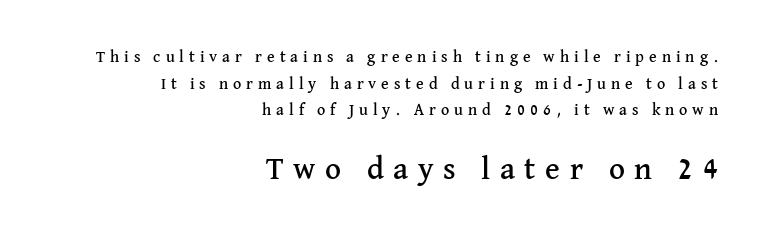
Q: Is the text italic (slanted)? A: No, it is upright.
Q: Is the typeface a serif or a sans-serif typeface? A: Serif.
Q: Is the text underlined? A: No.
Q: How is the paragraph aligned? A: Right-aligned.
Q: Is the spacing between letters normal or unusually wide? A: Unusually wide.
Q: Is the spacing between lines tight, normal or loose? A: Normal.
Q: Which block of text is set in a larger size, the first (top) or the second (bottom)? A: The second (bottom) one.
Q: Width (condensed, normal, or wide)? A: Normal.
Q: Stroke contrast? A: Medium.
Q: x-height? A: Medium.
Q: Monospaced? A: No.
